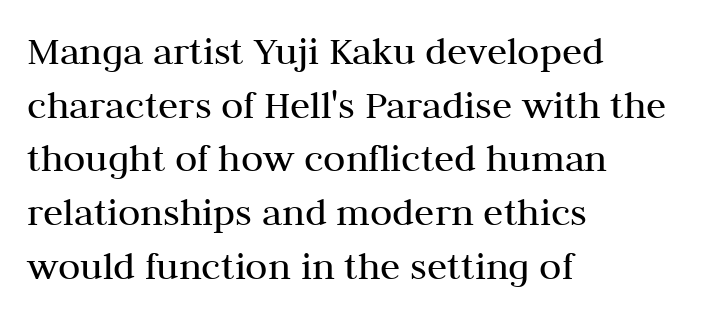
Look at the tracking — it's just the regular setting, nothing added. It's the straight-up-and-down kind of type. Font category for this specimen: serif. A typesetter would call this proportional, since set widths differ per character. These lines stack with their left ends in a neat column.
